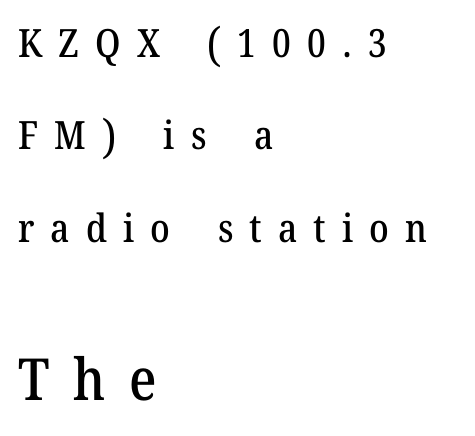
{"serif": "yes", "italic": "no", "width": "normal", "stroke_contrast": "medium", "x_height": "medium", "monospaced": "no", "underline": "no", "align": "left", "line_spacing": "loose", "line_spacing_ratio": 2.37, "letter_spacing": "wide", "letter_spacing_em": 0.41, "larger_block": "second", "size_ratio": 1.49, "glyph_px": 58}
